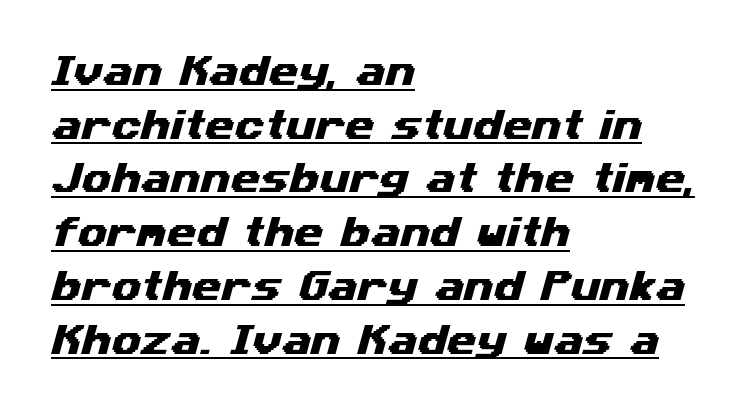
Horizontal alignment here is leftward, the default for most running prose. Decoration check: the copy is underlined. Serifs: no, the terminals of the letterforms are clean. In terms of leading, this rendering sits right in the middle.
